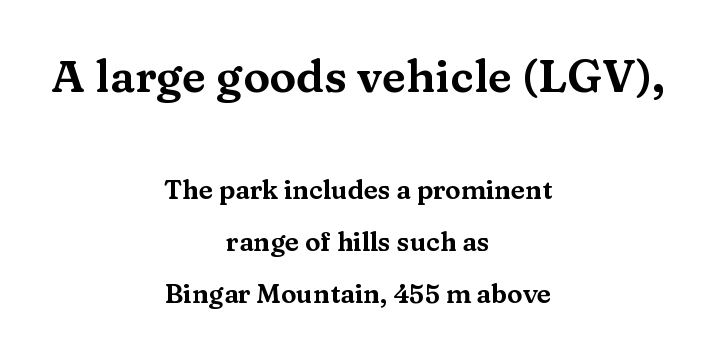
{"serif": "yes", "italic": "no", "width": "wide", "stroke_contrast": "medium", "x_height": "medium", "monospaced": "no", "underline": "no", "align": "center", "line_spacing": "loose", "line_spacing_ratio": 2.0, "letter_spacing": "normal", "letter_spacing_em": 0.0, "larger_block": "first", "size_ratio": 1.73, "glyph_px": 45}
